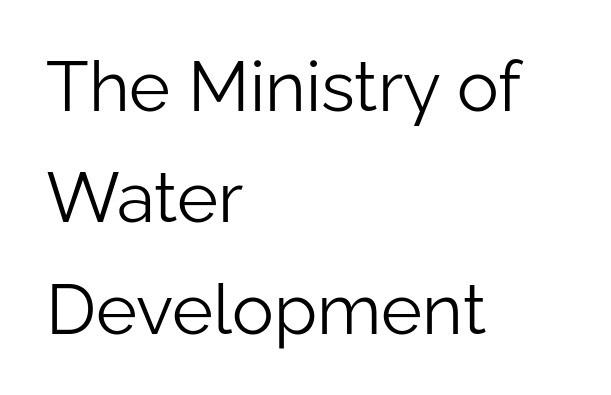
The image shows 70 px light sans-serif type, upright; set left-aligned, normal line spacing (1.59x), normal letter spacing, not underlined; low stroke contrast and a medium x-height.
